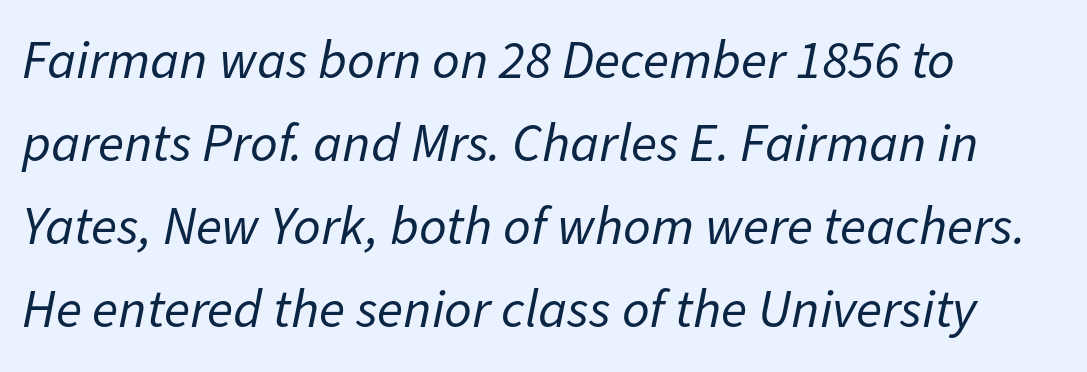
Q: Is the text bold? A: No.
Q: Is the text italic (slanted)? A: Yes, it leans right by about 11 degrees.
Q: Is the text underlined? A: No.
Q: How is the paragraph aligned? A: Left-aligned.
Q: Is the spacing between letters normal or unusually wide? A: Normal.
Q: Is the spacing between lines tight, normal or loose? A: Normal.
Q: Width (condensed, normal, or wide)? A: Normal.
Q: Stroke contrast? A: Low.
Q: x-height? A: Medium.
Q: Monospaced? A: No.
